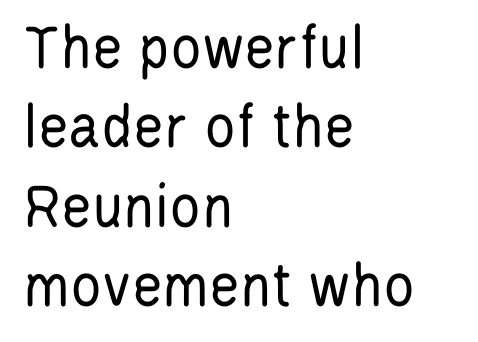
Look at the tracking — it's just the regular setting, nothing added. The rendering uses natural spacing where letterforms have individual widths. Upright lettering throughout. Beneath every word, the page is bare. The weight would be labelled regular, book, light, or lighter still.
